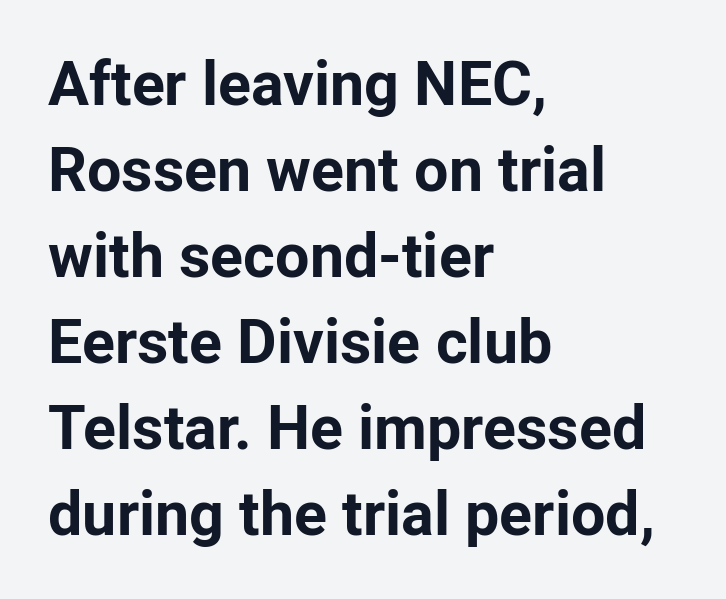
Q: Is the text bold? A: Yes.
Q: Is the text italic (slanted)? A: No, it is upright.
Q: Is the typeface a serif or a sans-serif typeface? A: Sans-serif.
Q: Is the text underlined? A: No.
Q: How is the paragraph aligned? A: Left-aligned.
Q: Is the spacing between letters normal or unusually wide? A: Normal.
Q: Is the spacing between lines tight, normal or loose? A: Normal.
Q: Width (condensed, normal, or wide)? A: Normal.
Q: Stroke contrast? A: Low.
Q: x-height? A: Medium.
Q: Monospaced? A: No.
